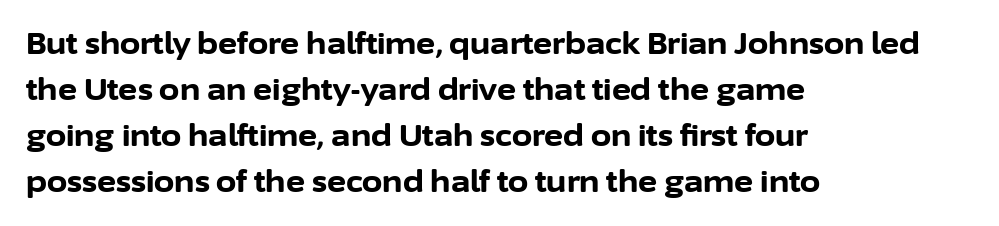
Q: Is the text bold? A: Yes.
Q: Is the text italic (slanted)? A: No, it is upright.
Q: Is the typeface a serif or a sans-serif typeface? A: Sans-serif.
Q: Is the text underlined? A: No.
Q: How is the paragraph aligned? A: Left-aligned.
Q: Is the spacing between letters normal or unusually wide? A: Normal.
Q: Is the spacing between lines tight, normal or loose? A: Normal.
Q: Width (condensed, normal, or wide)? A: Normal.
Q: Stroke contrast? A: Low.
Q: x-height? A: Medium.
Q: Monospaced? A: No.
